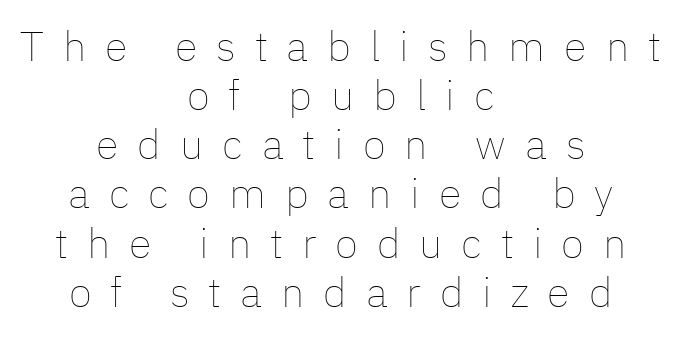
{"italic": "no", "bold": "no", "weight": "thin", "width": "normal", "stroke_contrast": "low", "x_height": "medium", "monospaced": "no", "underline": "no", "align": "center", "line_spacing_ratio": 1.17, "letter_spacing": "wide", "letter_spacing_em": 0.45, "glyph_px": 42}
